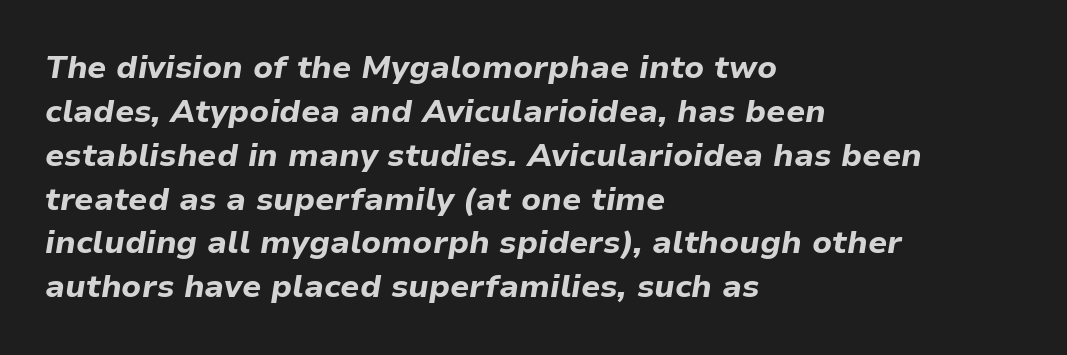
Q: Is the text bold? A: Yes.
Q: Is the text italic (slanted)? A: Yes, it leans right by about 9 degrees.
Q: Is the text underlined? A: No.
Q: How is the paragraph aligned? A: Left-aligned.
Q: Is the spacing between letters normal or unusually wide? A: Normal.
Q: Is the spacing between lines tight, normal or loose? A: Normal.
Q: Width (condensed, normal, or wide)? A: Normal.
Q: Stroke contrast? A: Low.
Q: x-height? A: Medium.
Q: Monospaced? A: No.
